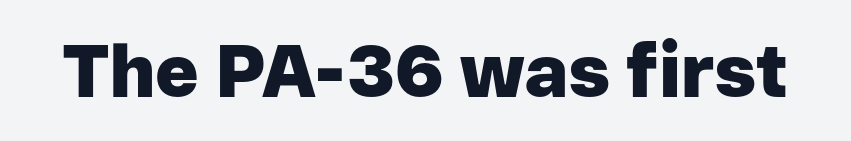
{"serif": "no", "italic": "no", "bold": "yes", "weight": "heavy", "width": "normal", "stroke_contrast": "low", "x_height": "medium", "monospaced": "no", "underline": "no", "letter_spacing": "normal", "letter_spacing_em": 0.0, "glyph_px": 74}
